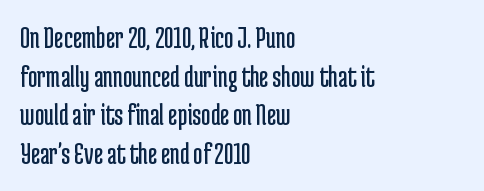
The image shows 32 px regular-weight, condensed sans-serif type, upright; set left-aligned, line spacing 1.21x, normal letter spacing, not underlined; low stroke contrast and a medium x-height.
